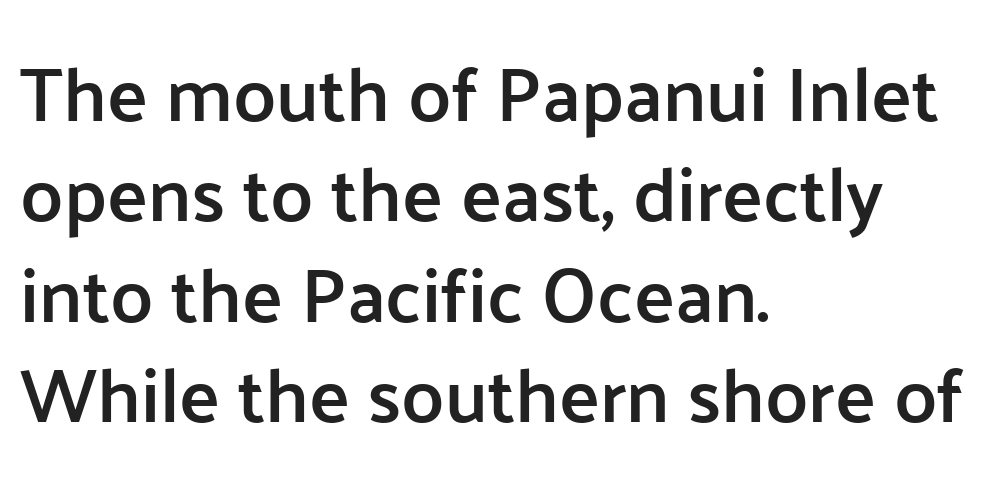
Descenders hang freely into open space. It's the straight-up-and-down kind of type. Varying glyph widths throughout — classic text-font behaviour. Standard letterfit; no display-style spreading of the glyphs.
